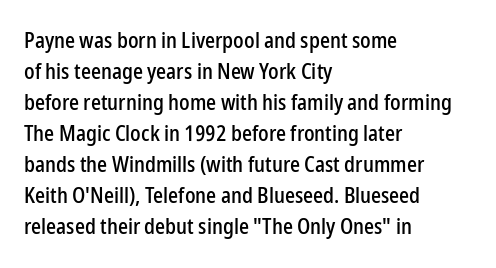
No italicization has been applied; the sample stays upright. The text block is weighted toward the left margin, trailing off unevenly rightward. Each row of text sits above clean, open space. Leading matches the norm, producing a regular column. Nobody touched the tracking dial on this one.
